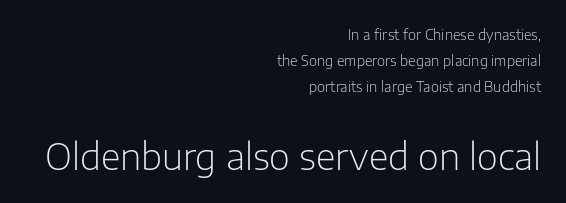
Q: Is the text bold? A: No.
Q: Is the text italic (slanted)? A: No, it is upright.
Q: Is the typeface a serif or a sans-serif typeface? A: Sans-serif.
Q: Is the text underlined? A: No.
Q: How is the paragraph aligned? A: Right-aligned.
Q: Is the spacing between letters normal or unusually wide? A: Normal.
Q: Which block of text is set in a larger size, the first (top) or the second (bottom)? A: The second (bottom) one.
Q: Width (condensed, normal, or wide)? A: Normal.
Q: Stroke contrast? A: Low.
Q: x-height? A: Medium.
Q: Monospaced? A: No.
